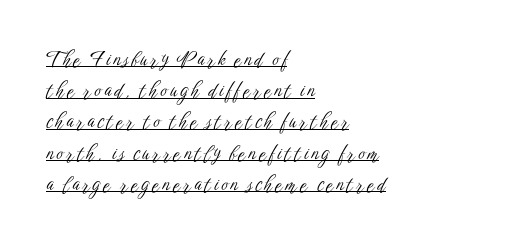
{"bold": "no", "underline": "yes", "align": "left", "line_spacing": "normal", "line_spacing_ratio": 1.56, "glyph_px": 20}
